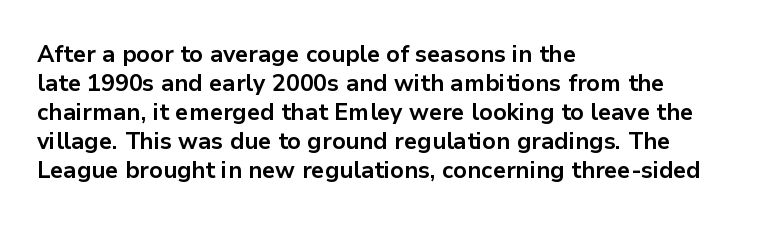
Q: Is the text bold? A: Yes.
Q: Is the text italic (slanted)? A: No, it is upright.
Q: Is the text underlined? A: No.
Q: How is the paragraph aligned? A: Left-aligned.
Q: Is the spacing between letters normal or unusually wide? A: Normal.
